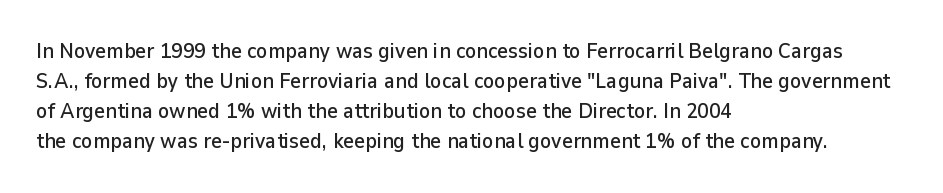
The image shows 21 px text type, upright; set left-aligned, normal line spacing (1.43x), normal letter spacing, not underlined.
